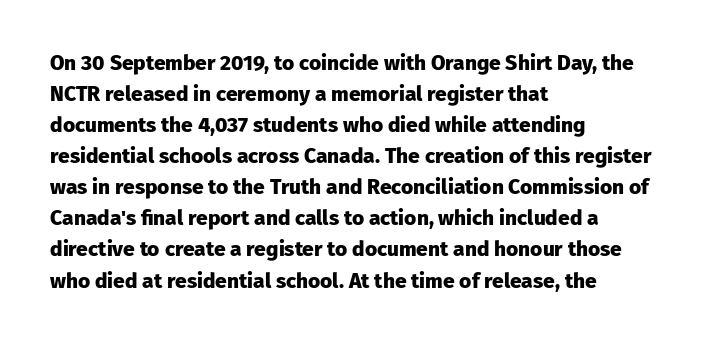
These lines keep a tight, regular rhythm from letter to letter. The typesetting leans heavy: a genuine bold. Line beginnings align vertically; line endings do not. If you drew a line through each stem, it would be perfectly vertical. Letters rest on an invisible, unmarked baseline.
